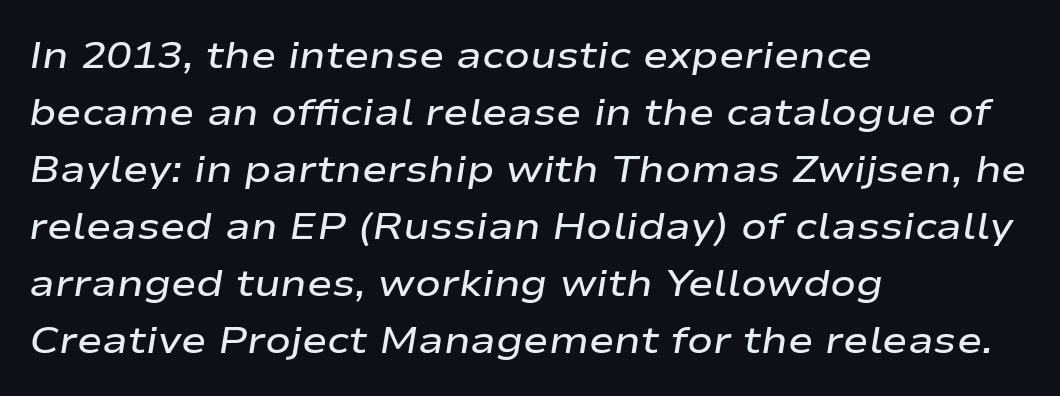
The image shows 38 px semibold, wide type, italic (leaning right); set left-aligned, normal line spacing (1.5x), normal letter spacing, not underlined; low stroke contrast and a medium x-height.
